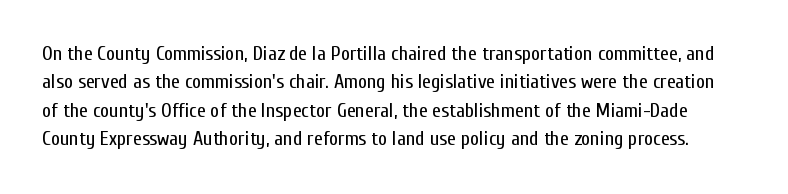
{"italic": "no", "bold": "no", "underline": "no", "line_spacing": "normal", "line_spacing_ratio": 1.42, "letter_spacing": "normal", "letter_spacing_em": 0.0, "glyph_px": 20}
